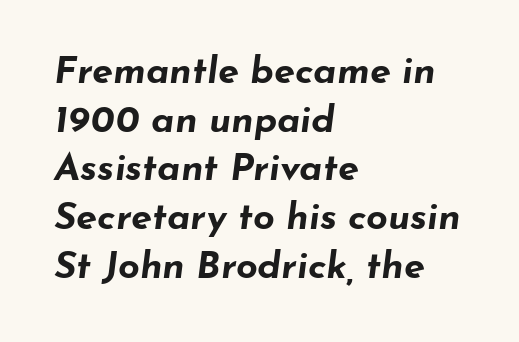
{"italic": "yes", "lean": "right", "slant_degrees": 7, "bold": "yes", "weight": "bold", "width": "wide", "stroke_contrast": "low", "x_height": "small", "monospaced": "no", "underline": "no", "align": "left", "line_spacing": "normal", "line_spacing_ratio": 1.28, "letter_spacing": "normal", "letter_spacing_em": 0.0, "glyph_px": 38}
